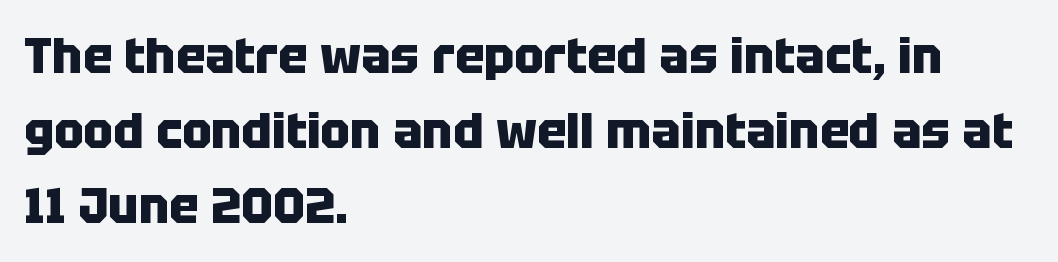
Q: Is the text bold? A: Yes.
Q: Is the text italic (slanted)? A: No, it is upright.
Q: Is the typeface a serif or a sans-serif typeface? A: Sans-serif.
Q: Is the text underlined? A: No.
Q: How is the paragraph aligned? A: Left-aligned.
Q: Is the spacing between letters normal or unusually wide? A: Normal.
Q: Is the spacing between lines tight, normal or loose? A: Normal.
Q: Width (condensed, normal, or wide)? A: Normal.
Q: Stroke contrast? A: Low.
Q: x-height? A: Large.
Q: Monospaced? A: No.
